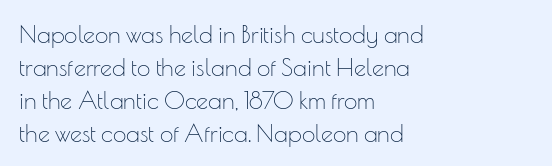
Q: Is the text bold? A: No.
Q: Is the text italic (slanted)? A: No, it is upright.
Q: Is the text underlined? A: No.
Q: How is the paragraph aligned? A: Left-aligned.
Q: Is the spacing between letters normal or unusually wide? A: Normal.
Q: Is the spacing between lines tight, normal or loose? A: Normal.
